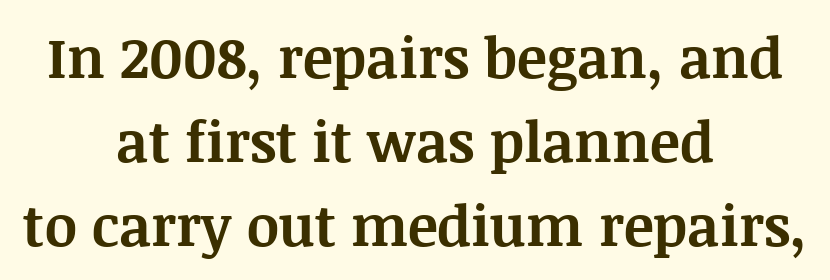
Underline: absent. Horizontal alignment here is central, giving a formal, balanced look. The rendering uses a moderate line-height, typical for paragraphs. Quick note: not italic, upright. Each letter's strokes conclude with small projecting serifs. Compared with typical body copy, the letter spacing here is the same.
